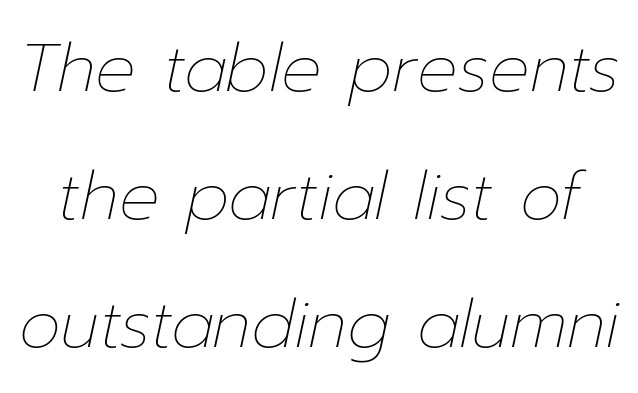
{"italic": "yes", "lean": "right", "slant_degrees": 12, "bold": "no", "weight": "thin", "width": "normal", "stroke_contrast": "low", "x_height": "medium", "monospaced": "no", "underline": "no", "line_spacing": "loose", "line_spacing_ratio": 1.91, "letter_spacing": "normal", "letter_spacing_em": 0.0, "glyph_px": 67}
